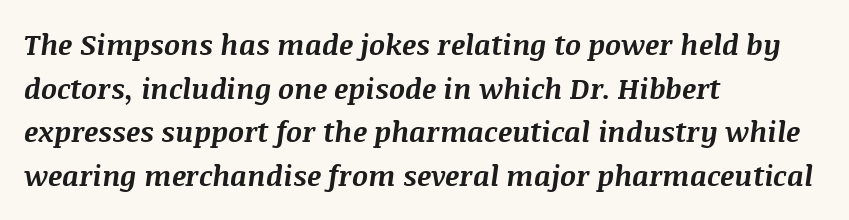
Q: Is the text bold? A: Yes.
Q: Is the text italic (slanted)? A: Yes, it leans right by about 8 degrees.
Q: Is the text underlined? A: No.
Q: How is the paragraph aligned? A: Left-aligned.
Q: Is the spacing between letters normal or unusually wide? A: Normal.
Q: Is the spacing between lines tight, normal or loose? A: Normal.
Q: Width (condensed, normal, or wide)? A: Normal.
Q: Stroke contrast? A: Medium.
Q: x-height? A: Large.
Q: Monospaced? A: No.
